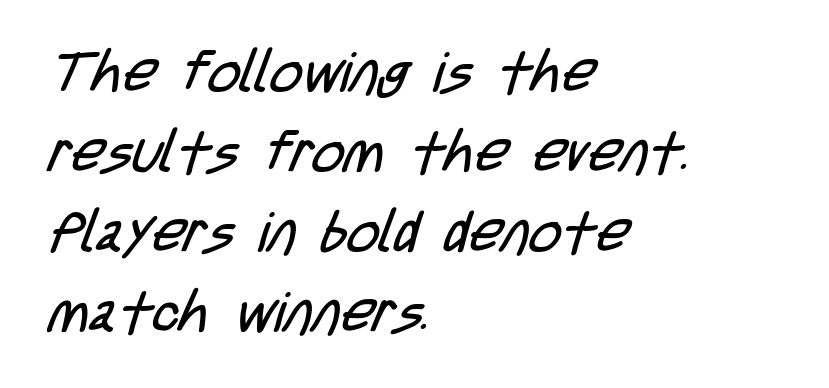
Q: Is the text bold? A: No.
Q: Is the typeface a serif or a sans-serif typeface? A: Sans-serif.
Q: Is the text underlined? A: No.
Q: How is the paragraph aligned? A: Left-aligned.
Q: Is the spacing between letters normal or unusually wide? A: Normal.
Q: Is the spacing between lines tight, normal or loose? A: Normal.
Q: Width (condensed, normal, or wide)? A: Condensed.
Q: Stroke contrast? A: Low.
Q: x-height? A: Large.
Q: Monospaced? A: No.
